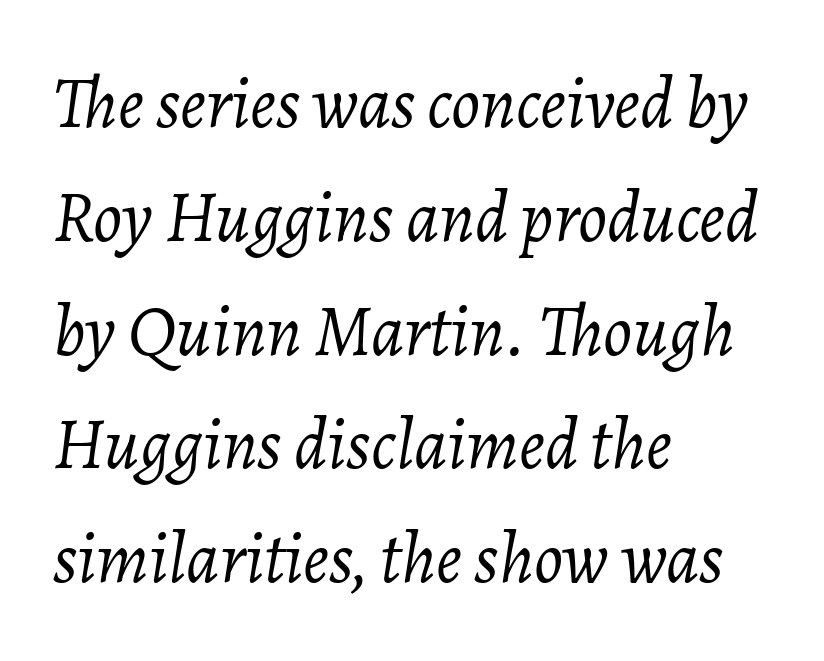
Q: Is the text bold? A: No.
Q: Is the text italic (slanted)? A: Yes, it leans right by about 7 degrees.
Q: Is the text underlined? A: No.
Q: How is the paragraph aligned? A: Left-aligned.
Q: Is the spacing between letters normal or unusually wide? A: Normal.
Q: Is the spacing between lines tight, normal or loose? A: Normal.
Q: Width (condensed, normal, or wide)? A: Normal.
Q: Stroke contrast? A: Low.
Q: x-height? A: Medium.
Q: Monospaced? A: No.
